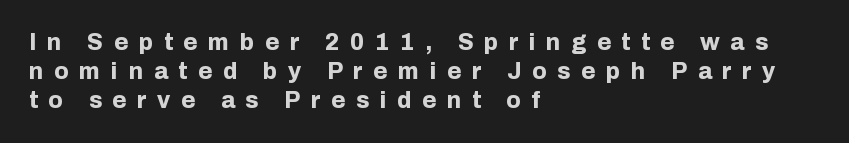
The image shows 23 px bold type, upright; set left-aligned, normal line spacing (1.27x), unusually wide letter spacing (+0.46 em), not underlined.
